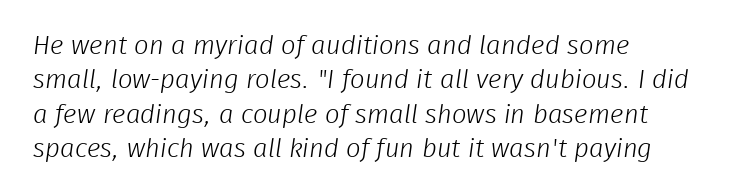
Q: Is the text bold? A: No.
Q: Is the text underlined? A: No.
Q: How is the paragraph aligned? A: Left-aligned.
Q: Is the spacing between letters normal or unusually wide? A: Normal.
Q: Is the spacing between lines tight, normal or loose? A: Normal.
